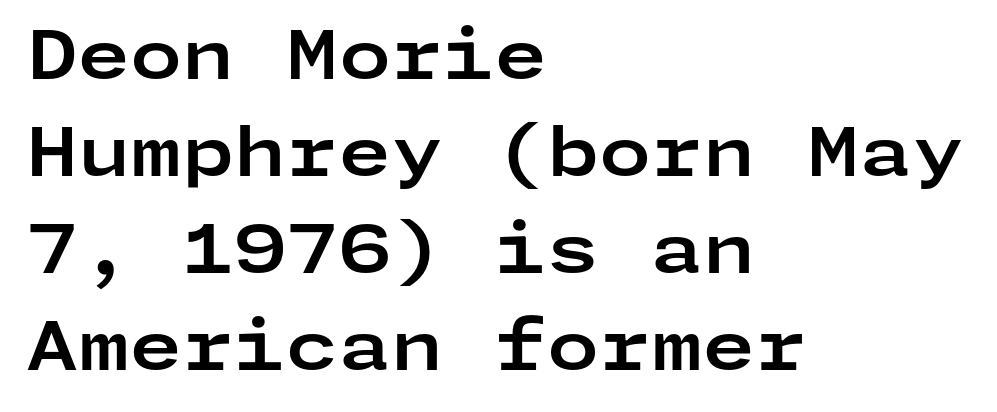
{"serif": "no", "italic": "no", "bold": "yes", "weight": "bold", "width": "wide", "stroke_contrast": "low", "x_height": "medium", "underline": "no", "align": "left", "line_spacing": "normal", "line_spacing_ratio": 1.45, "letter_spacing": "normal", "letter_spacing_em": 0.0, "glyph_px": 67}
